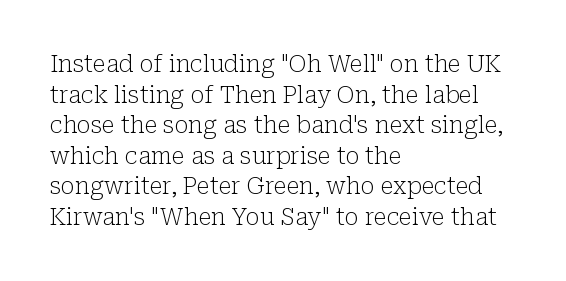
{"italic": "no", "bold": "no", "underline": "no", "align": "left", "line_spacing": "normal", "line_spacing_ratio": 1.33, "letter_spacing": "normal", "letter_spacing_em": 0.0, "glyph_px": 23}
